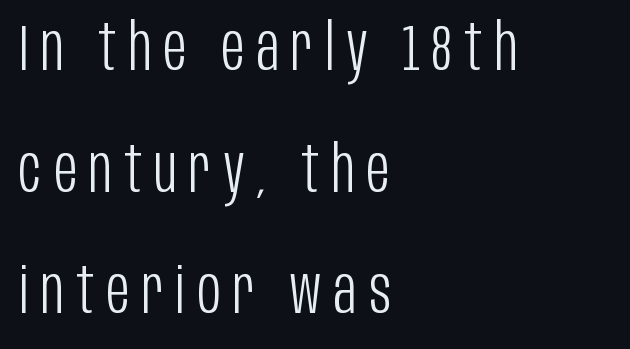
{"serif": "no", "italic": "no", "bold": "no", "weight": "light", "width": "condensed", "stroke_contrast": "low", "x_height": "large", "monospaced": "no", "underline": "no", "align": "left", "line_spacing": "loose", "line_spacing_ratio": 1.9, "glyph_px": 64}
